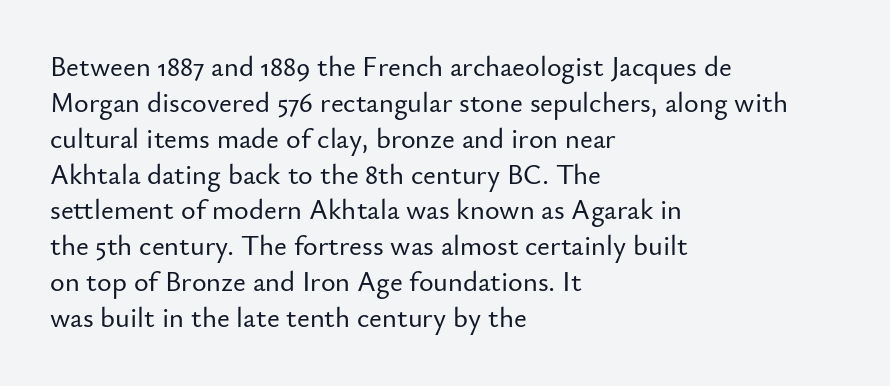
{"serif": "no", "italic": "no", "width": "normal", "stroke_contrast": "low", "x_height": "small", "monospaced": "no", "underline": "no", "align": "left", "line_spacing": "normal", "line_spacing_ratio": 1.28, "letter_spacing": "normal", "letter_spacing_em": 0.0, "glyph_px": 28}
